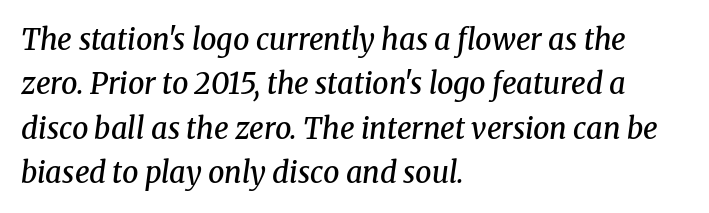
Q: Is the text bold? A: Semi-bold.
Q: Is the text italic (slanted)? A: Yes, it leans right by about 8 degrees.
Q: Is the typeface a serif or a sans-serif typeface? A: Serif.
Q: Is the text underlined? A: No.
Q: How is the paragraph aligned? A: Left-aligned.
Q: Is the spacing between letters normal or unusually wide? A: Normal.
Q: Is the spacing between lines tight, normal or loose? A: Normal.
Q: Width (condensed, normal, or wide)? A: Normal.
Q: Stroke contrast? A: Medium.
Q: x-height? A: Medium.
Q: Monospaced? A: No.
